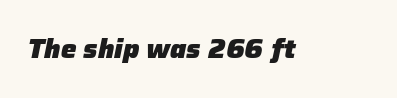
Notice how thick the strokes are: this is what a full bold looks like. Default kerning and tracking; the words read as compact shapes. The words here are not underlined. Slanted lettering throughout.
